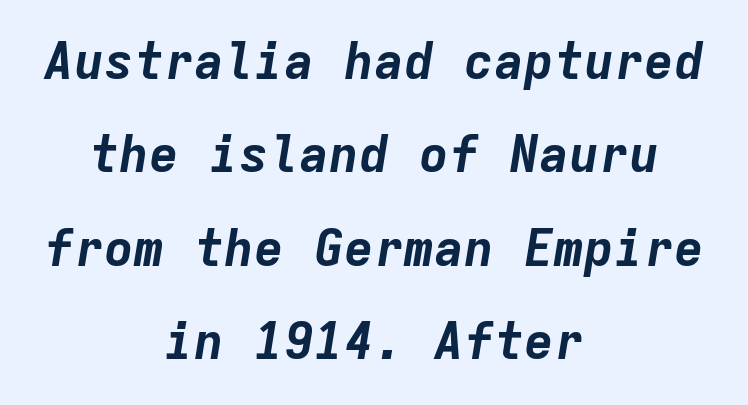
{"italic": "yes", "lean": "right", "slant_degrees": 9, "bold": "yes", "weight": "bold", "width": "normal", "stroke_contrast": "low", "x_height": "medium", "monospaced": "yes", "underline": "no", "align": "center", "line_spacing_ratio": 1.87, "letter_spacing": "normal", "letter_spacing_em": 0.0, "glyph_px": 50}
